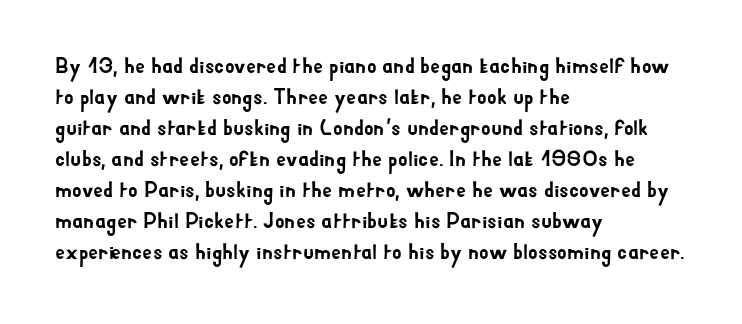
{"italic": "no", "underline": "no", "align": "left", "line_spacing": "normal", "line_spacing_ratio": 1.41, "letter_spacing": "normal", "letter_spacing_em": 0.0, "glyph_px": 22}
